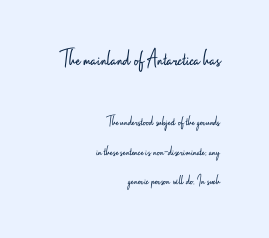
Two sizes are in play, and the larger belongs to the first block. Descenders hang freely into open space. The rag falls on the left side of this text block. Caption: standard tracking, unaltered. The typeface has the unassuming heft of standard copy or less.
